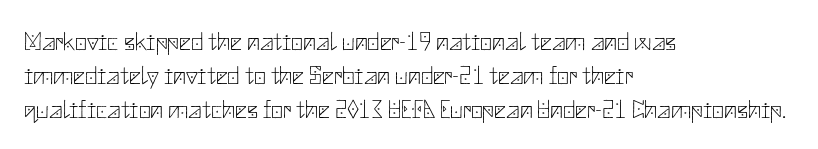
Q: Is the text bold? A: No.
Q: Is the text italic (slanted)? A: No, it is upright.
Q: Is the text underlined? A: No.
Q: How is the paragraph aligned? A: Left-aligned.
Q: Is the spacing between letters normal or unusually wide? A: Normal.
Q: Is the spacing between lines tight, normal or loose? A: Normal.
